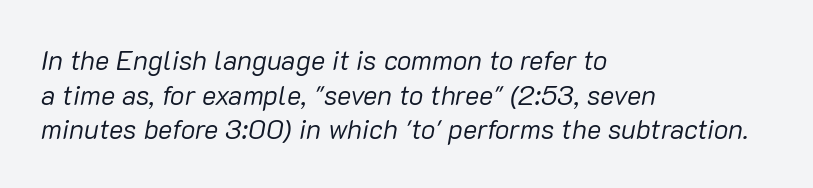
The image shows 27 px text type, italic (leaning right); set left-aligned, normal line spacing (1.28x), normal letter spacing, not underlined.
